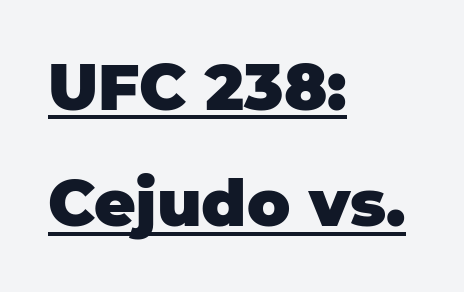
The image shows 64 px heavy sans-serif type, upright; set left-aligned, line spacing 1.82x, normal letter spacing, underlined; low stroke contrast and a large x-height.
